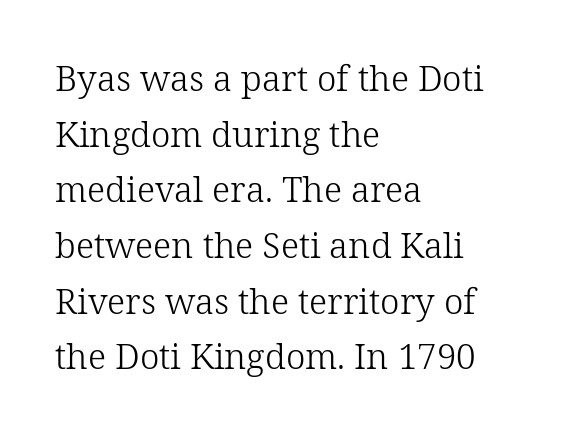
{"serif": "yes", "italic": "no", "bold": "no", "weight": "light", "width": "normal", "stroke_contrast": "low", "x_height": "medium", "monospaced": "no", "underline": "no", "align": "left", "line_spacing": "normal", "line_spacing_ratio": 1.59, "letter_spacing": "normal", "letter_spacing_em": 0.0, "glyph_px": 35}
